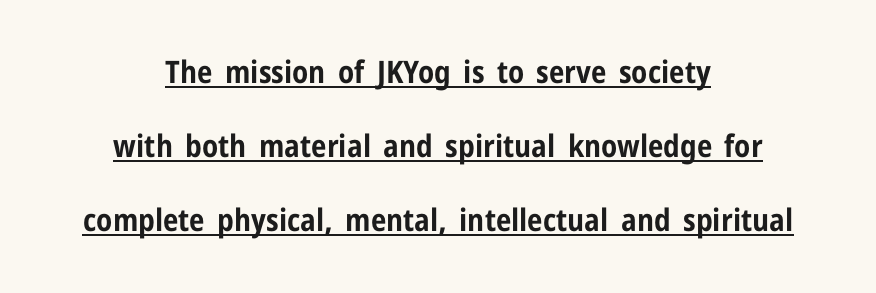
Vertical spacing — loose. Every character sits straight up, as roman type does. Words appear dense and cohesive because spacing is normal. The typeface chosen for these lines omits serifs.
